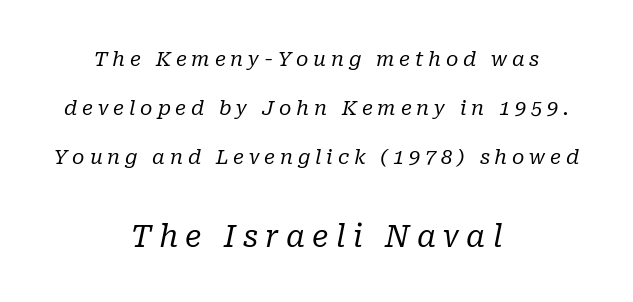
Q: Is the text bold? A: No.
Q: Is the text italic (slanted)? A: Yes, it leans right by about 10 degrees.
Q: Is the typeface a serif or a sans-serif typeface? A: Serif.
Q: Is the text underlined? A: No.
Q: How is the paragraph aligned? A: Centered.
Q: Is the spacing between letters normal or unusually wide? A: Unusually wide.
Q: Is the spacing between lines tight, normal or loose? A: Loose.
Q: Which block of text is set in a larger size, the first (top) or the second (bottom)? A: The second (bottom) one.
Q: Width (condensed, normal, or wide)? A: Normal.
Q: Stroke contrast? A: Low.
Q: x-height? A: Medium.
Q: Monospaced? A: No.
